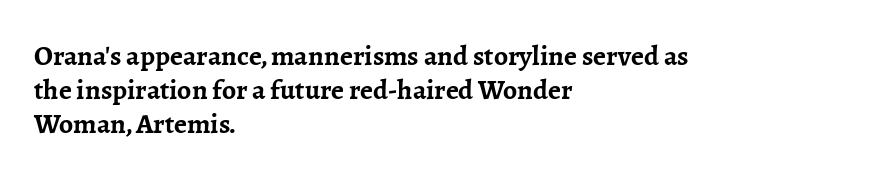
Q: Is the text bold? A: Yes.
Q: Is the text italic (slanted)? A: No, it is upright.
Q: Is the typeface a serif or a sans-serif typeface? A: Serif.
Q: Is the text underlined? A: No.
Q: How is the paragraph aligned? A: Left-aligned.
Q: Is the spacing between letters normal or unusually wide? A: Normal.
Q: Width (condensed, normal, or wide)? A: Normal.
Q: Stroke contrast? A: Low.
Q: x-height? A: Medium.
Q: Monospaced? A: No.
